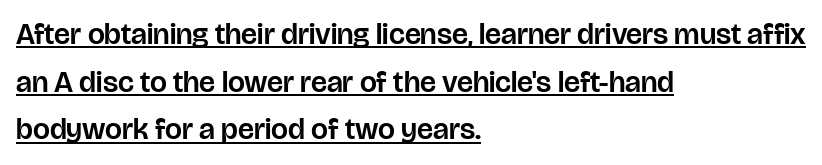
Italic: no, the glyphs are upright roman. Successive baselines arrive at the customary interval. Left-aligned paragraph, ragged on the right. Does extra space separate the letters? No, they use regular spacing. Nothing sits at the stroke ends, so this counts as sans-serif. Compared with undecorated copy, this sample adds a rule below the words.
